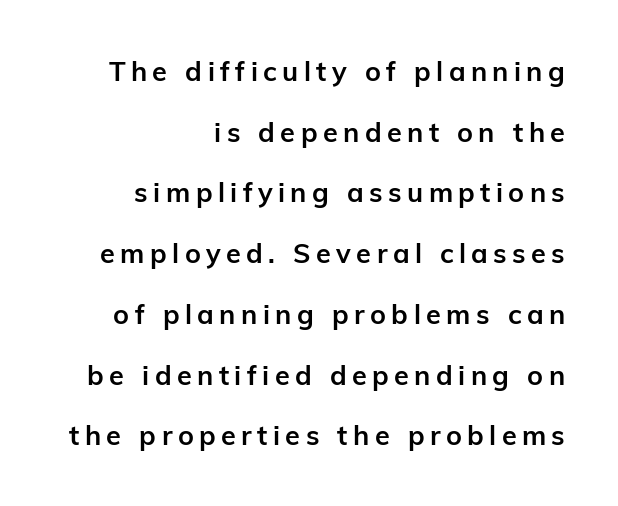
Q: Is the text bold? A: Yes.
Q: Is the text italic (slanted)? A: No, it is upright.
Q: Is the text underlined? A: No.
Q: How is the paragraph aligned? A: Right-aligned.
Q: Is the spacing between letters normal or unusually wide? A: Unusually wide.
Q: Is the spacing between lines tight, normal or loose? A: Loose.
